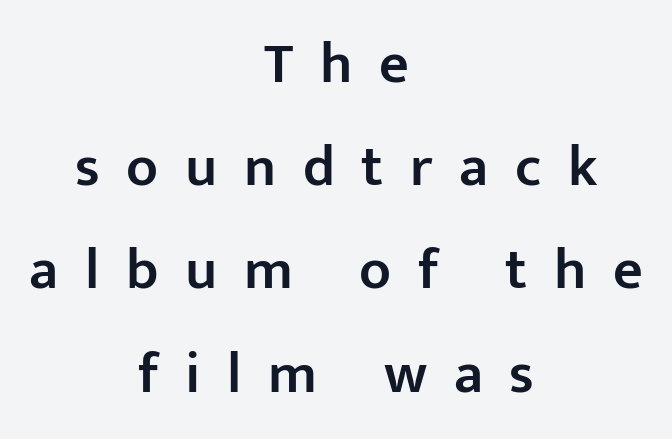
The image shows 58 px semibold sans-serif type, upright; set centered, line spacing 1.78x, unusually wide letter spacing (+0.46 em), not underlined; low stroke contrast and a medium x-height.
